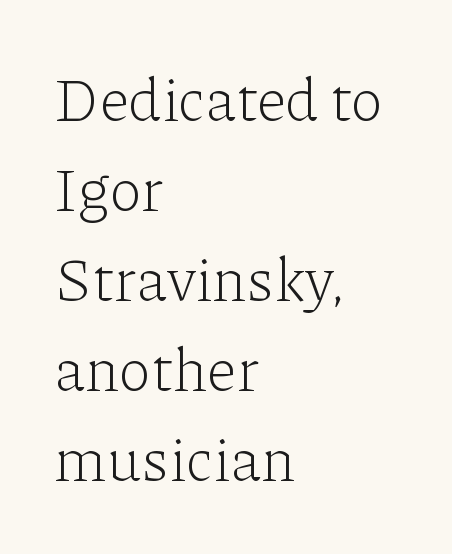
The image shows 60 px light serif type, upright; set left-aligned, normal line spacing (1.5x), normal letter spacing, not underlined; low stroke contrast and a medium x-height.
